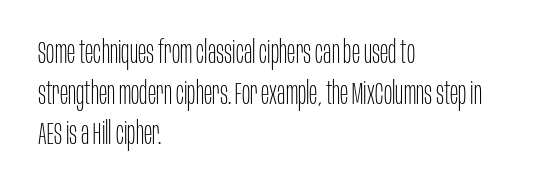
{"serif": "no", "italic": "no", "bold": "no", "weight": "thin", "width": "condensed", "stroke_contrast": "low", "x_height": "large", "monospaced": "no", "underline": "no", "align": "left", "line_spacing": "normal", "line_spacing_ratio": 1.31, "letter_spacing": "normal", "letter_spacing_em": 0.0, "glyph_px": 31}
